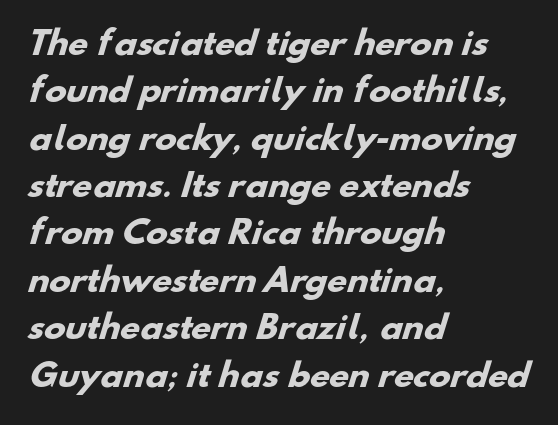
You could not count columns in this text — the font is proportionally spaced. Look at the bottom of the vertical strokes: they stop flat, with no serifs. Bold? Absolutely — the strokes are thick and heavy. The string is rendered with underlining switched off.
